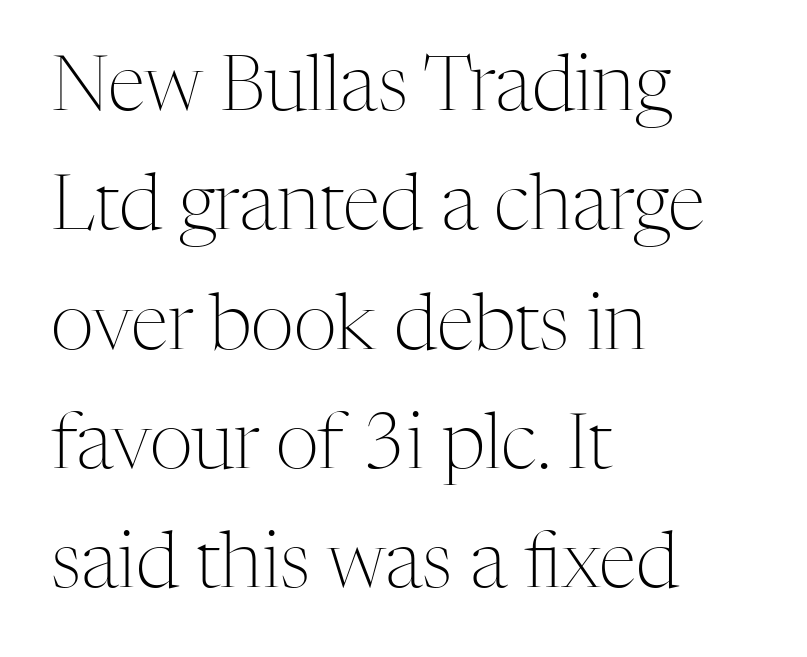
Q: Is the text bold? A: No.
Q: Is the text italic (slanted)? A: No, it is upright.
Q: Is the typeface a serif or a sans-serif typeface? A: Serif.
Q: Is the text underlined? A: No.
Q: How is the paragraph aligned? A: Left-aligned.
Q: Is the spacing between letters normal or unusually wide? A: Normal.
Q: Is the spacing between lines tight, normal or loose? A: Normal.
Q: Width (condensed, normal, or wide)? A: Normal.
Q: Stroke contrast? A: Medium.
Q: x-height? A: Medium.
Q: Monospaced? A: No.
